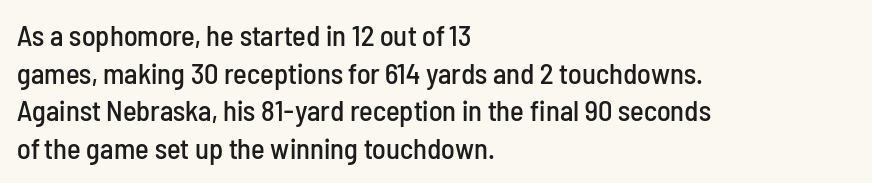
Q: Is the text italic (slanted)? A: No, it is upright.
Q: Is the typeface a serif or a sans-serif typeface? A: Sans-serif.
Q: Is the text underlined? A: No.
Q: How is the paragraph aligned? A: Left-aligned.
Q: Is the spacing between letters normal or unusually wide? A: Normal.
Q: Is the spacing between lines tight, normal or loose? A: Normal.
Q: Width (condensed, normal, or wide)? A: Condensed.
Q: Stroke contrast? A: Low.
Q: x-height? A: Medium.
Q: Monospaced? A: No.
